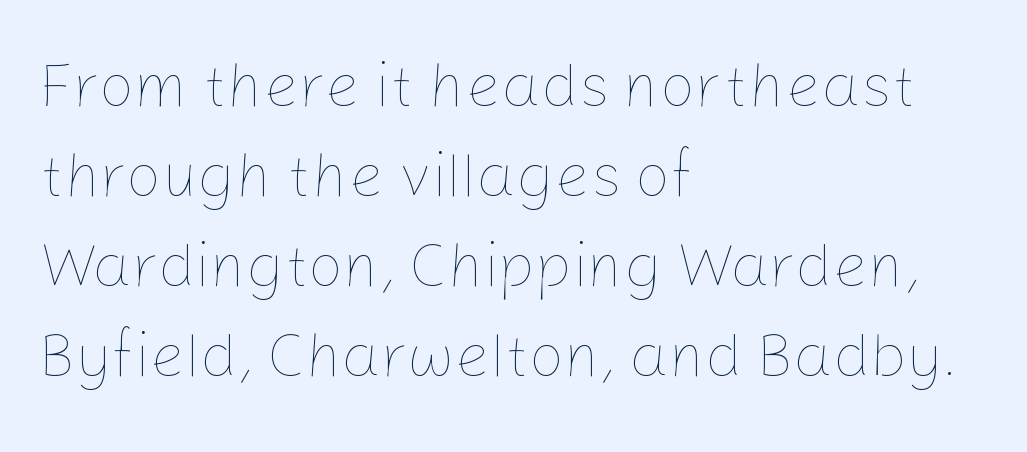
{"italic": "no", "bold": "no", "weight": "thin", "width": "normal", "stroke_contrast": "low", "x_height": "medium", "monospaced": "no", "underline": "no", "align": "left", "line_spacing": "normal", "line_spacing_ratio": 1.45, "letter_spacing": "normal", "letter_spacing_em": 0.0, "glyph_px": 62}
